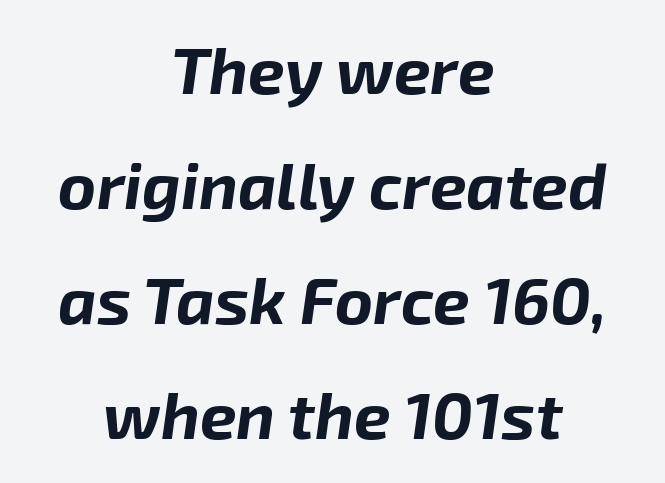
{"italic": "yes", "lean": "right", "slant_degrees": 8, "bold": "yes", "weight": "bold", "width": "normal", "stroke_contrast": "low", "x_height": "medium", "monospaced": "no", "underline": "no", "align": "center", "line_spacing_ratio": 1.77, "letter_spacing": "normal", "letter_spacing_em": 0.0, "glyph_px": 65}
